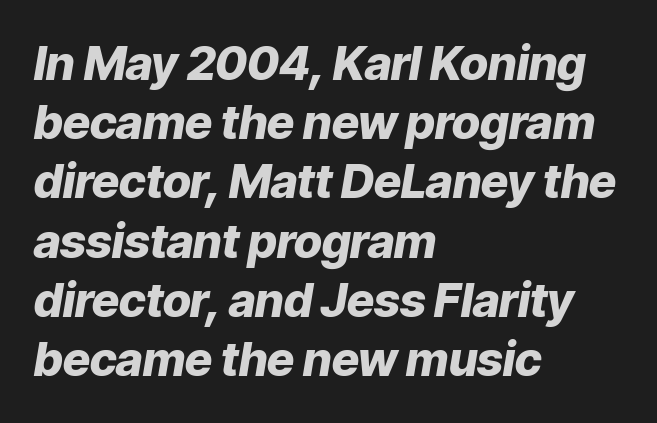
If you drew a ruler down the left edge, every line would touch it. Designer's note — italics engaged. The designer left line spacing at the default. Each letter keeps its own natural width here, so spacing adapts to shape.
